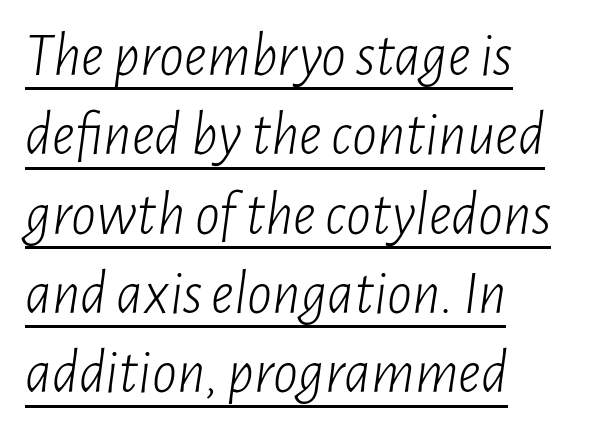
The image shows 62 px light, condensed type, italic (leaning right); set left-aligned, normal line spacing (1.28x), normal letter spacing, underlined; low stroke contrast and a medium x-height.
